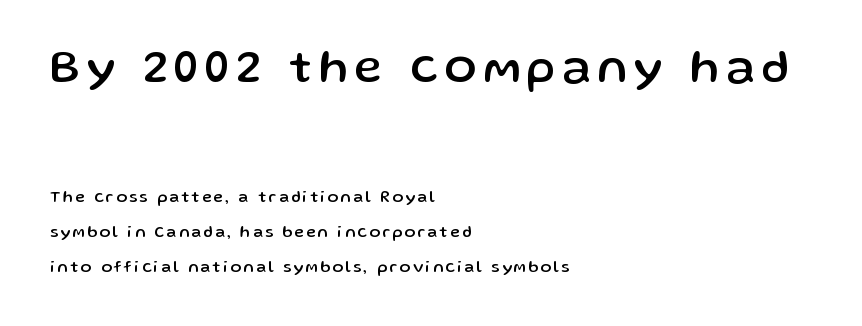
The rendering anchors every line to the left-hand side. In terms of posture, this sample is upright. I'd call this a sans setting — the letters go barefoot. Reading down the column, the eye jumps a long way to each next line. Words float on clear page, feet unadorned.
